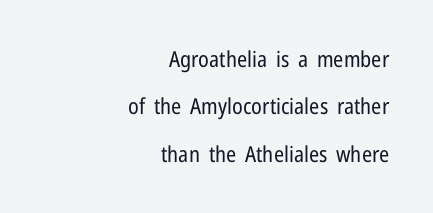
Does extra space separate the letters? No, they use regular spacing. Successive baselines arrive slowly, with a big drop between each. Casual observation: everything's shoved over to the right. Anything drawn beneath the words? Only blank space. The passage shown is not bold in any degree. A roman cut, with each character standing at attention.
